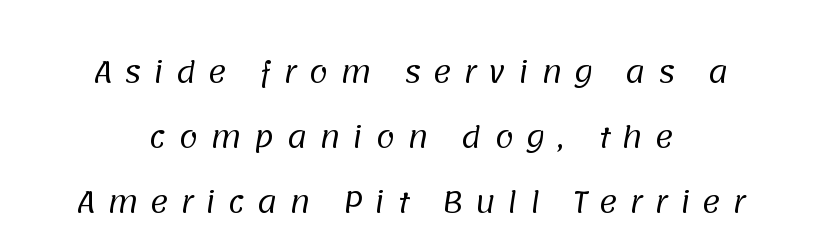
The text was rendered using a sans face with plain stroke endings. The baseline area is clear. In CSS terms this would be text-align: center. Do the characters align in a grid? No, the font is proportional.
